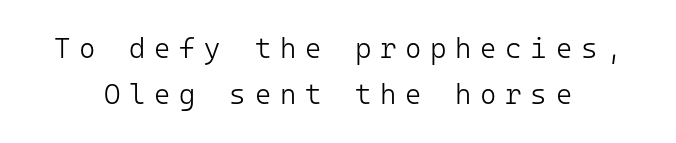
The image shows 28 px light sans-serif type, upright, monospaced; set centered, normal line spacing (1.64x), unusually wide letter spacing (+0.31 em), not underlined; low stroke contrast and a medium x-height.
